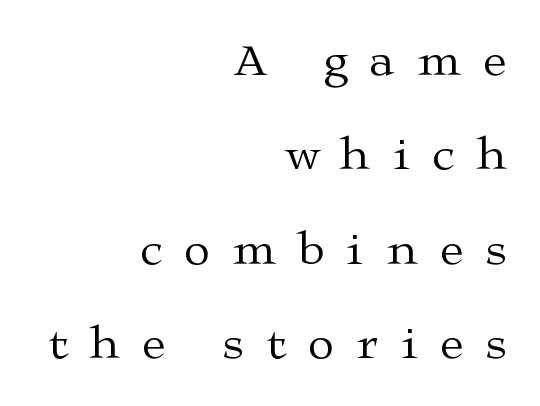
Line endings align vertically; line beginnings do not. The letters look calm and open, with moderate or lighter stems. Whoever set this chose breathing room over compactness in the vertical rhythm. Characters remain perfectly vertical along every line. A typesetter would call this proportional, since set widths differ per character.
